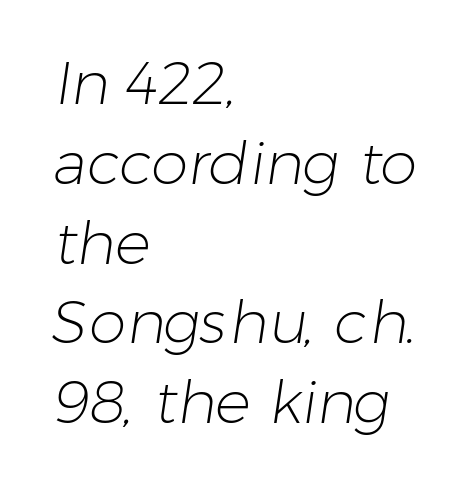
Q: Is the text bold? A: No.
Q: Is the typeface a serif or a sans-serif typeface? A: Sans-serif.
Q: Is the text underlined? A: No.
Q: How is the paragraph aligned? A: Left-aligned.
Q: Is the spacing between letters normal or unusually wide? A: Normal.
Q: Is the spacing between lines tight, normal or loose? A: Normal.
Q: Width (condensed, normal, or wide)? A: Normal.
Q: Stroke contrast? A: Low.
Q: x-height? A: Medium.
Q: Monospaced? A: No.
